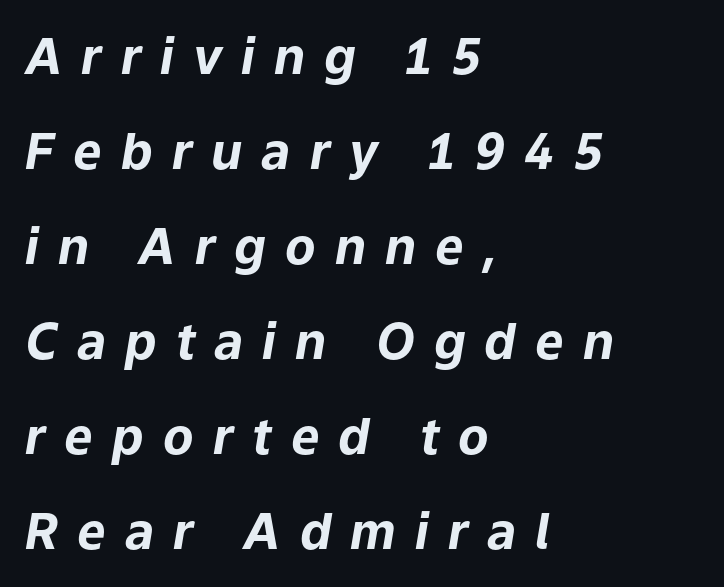
The image shows 50 px bold type, italic (leaning right); set left-aligned, loose line spacing (1.9x), unusually wide letter spacing (+0.38 em), not underlined; low stroke contrast and a medium x-height.
